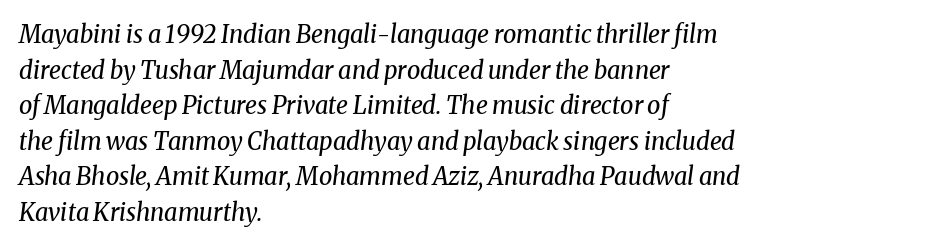
{"italic": "yes", "lean": "right", "slant_degrees": 8, "bold": "no", "underline": "no", "align": "left", "line_spacing": "normal", "line_spacing_ratio": 1.48, "letter_spacing": "normal", "letter_spacing_em": 0.0, "glyph_px": 24}
